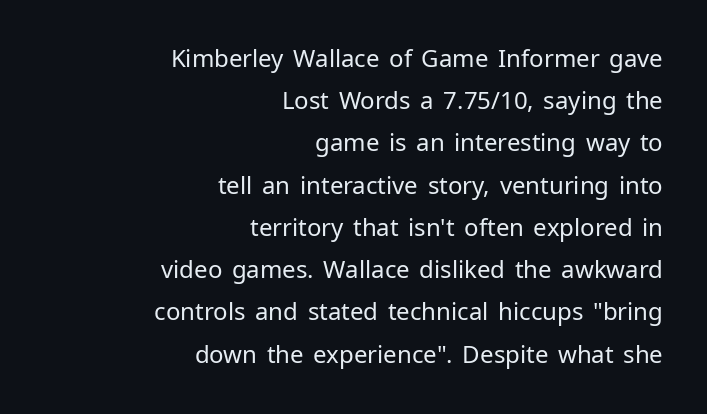
These glyphs show unthickened strokes, regular width or finer. These lines are set flush right with a ragged left edge. Every character sits straight up, as roman type does. Anything drawn beneath the words? Only blank space.
